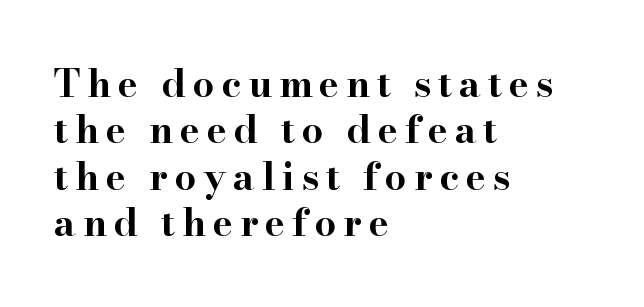
Proportional: the letters do not fall into vertical columns. Each glyph is drawn with heavy, bold strokes. Italic: no, the glyphs are upright roman. The text was rendered using a seriffed face with decorative stroke endings.
